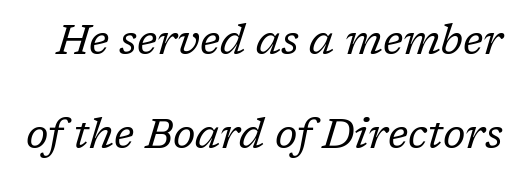
{"serif": "yes", "italic": "yes", "lean": "right", "slant_degrees": 17, "bold": "no", "weight": "regular", "width": "normal", "stroke_contrast": "low", "x_height": "medium", "monospaced": "no", "underline": "no", "line_spacing": "loose", "line_spacing_ratio": 2.29, "letter_spacing": "normal", "letter_spacing_em": 0.0, "glyph_px": 41}
